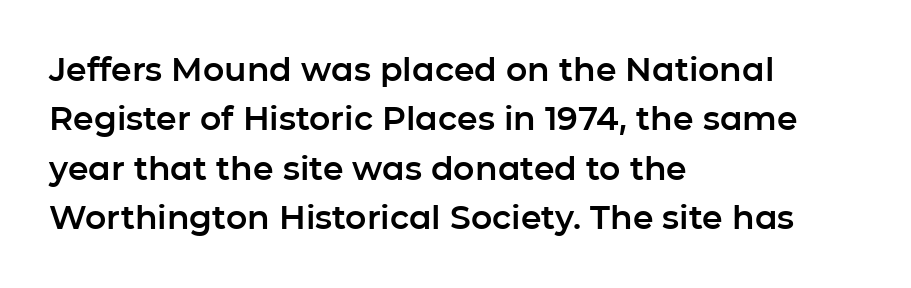
{"serif": "no", "italic": "no", "width": "normal", "stroke_contrast": "low", "x_height": "medium", "monospaced": "no", "underline": "no", "align": "left", "line_spacing": "normal", "line_spacing_ratio": 1.5, "letter_spacing": "normal", "letter_spacing_em": 0.0, "glyph_px": 33}
